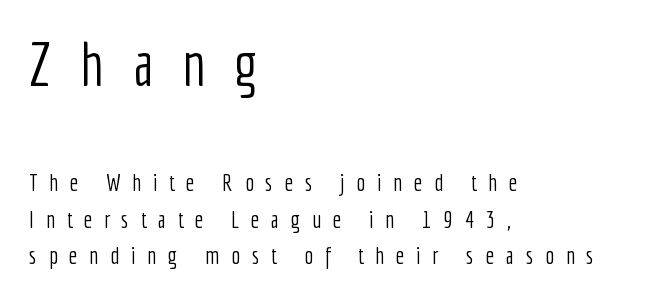
{"serif": "no", "italic": "no", "bold": "no", "weight": "light", "width": "condensed", "stroke_contrast": "low", "x_height": "medium", "monospaced": "no", "underline": "no", "align": "left", "line_spacing": "normal", "line_spacing_ratio": 1.52, "letter_spacing": "wide", "letter_spacing_em": 0.48, "larger_block": "first", "size_ratio": 2.5, "glyph_px": 60}
